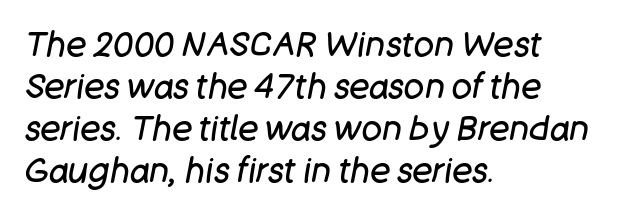
{"italic": "yes", "lean": "right", "slant_degrees": 11, "bold": "no", "weight": "regular", "width": "normal", "stroke_contrast": "low", "x_height": "large", "monospaced": "no", "underline": "no", "align": "left", "line_spacing_ratio": 1.24, "letter_spacing": "normal", "letter_spacing_em": 0.0, "glyph_px": 34}
